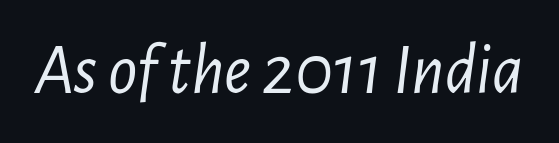
Letters rest on an invisible, unmarked baseline. Observe the ordinary spacing: letters are neighbours, not strangers. The letterforms sit at book weight or below. Is the type slanted? Yes — the strokes lean at a clear angle. Varying glyph widths throughout — classic text-font behaviour.
